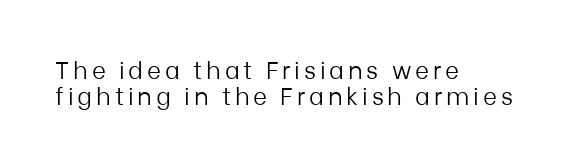
Q: Is the text bold? A: No.
Q: Is the text italic (slanted)? A: No, it is upright.
Q: Is the text underlined? A: No.
Q: How is the paragraph aligned? A: Left-aligned.
Q: Is the spacing between lines tight, normal or loose? A: Tight.
